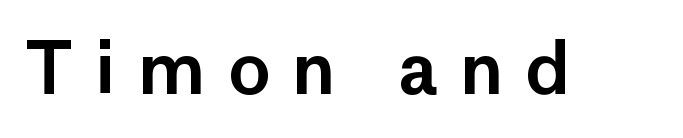
The image shows 70 px sans-serif type, upright; set unusually wide letter spacing (+0.32 em), not underlined; low stroke contrast and a medium x-height.
